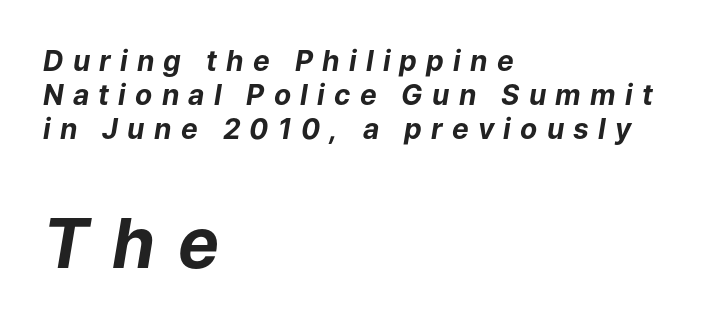
{"italic": "yes", "lean": "right", "slant_degrees": 9, "bold": "yes", "weight": "bold", "width": "normal", "stroke_contrast": "low", "x_height": "medium", "monospaced": "no", "underline": "no", "align": "left", "line_spacing_ratio": 1.22, "letter_spacing": "wide", "letter_spacing_em": 0.33, "larger_block": "second", "size_ratio": 2.46, "glyph_px": 69}
